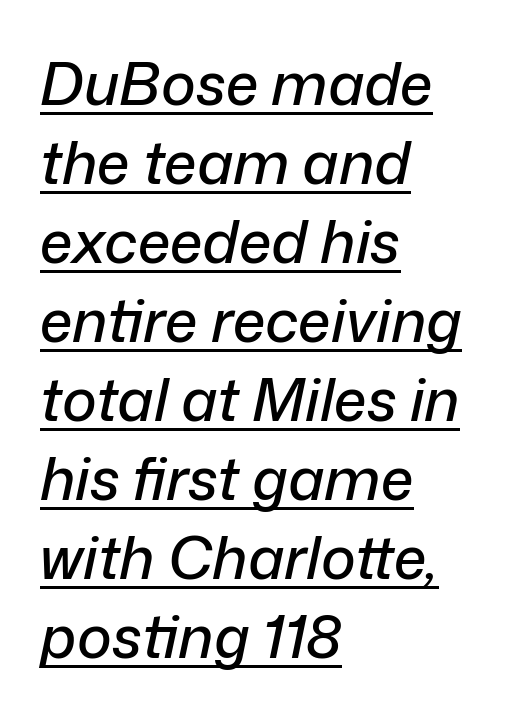
The image shows 59 px text type, italic (leaning right); set left-aligned, normal line spacing (1.34x), normal letter spacing, underlined; low stroke contrast and a medium x-height.
